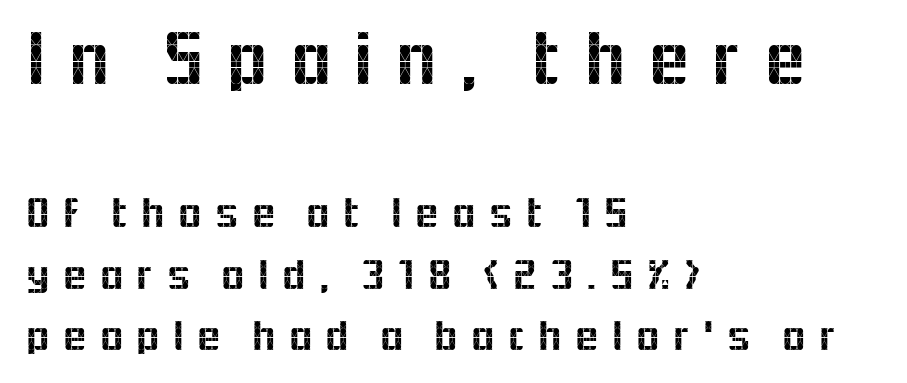
One glance says typical: line gaps are just what's usual. The specimen reads as upright at a glance. You can tell from the bare stems that sans-serif type was used. The letters advance in unequal steps, a hallmark of proportional type. The glyphs are unaccompanied by any horizontal stroke below them.
